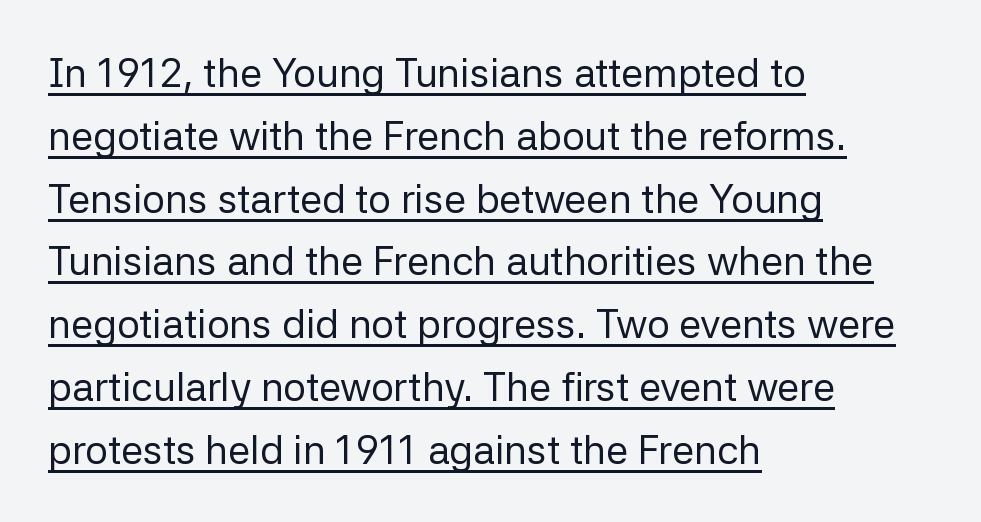
{"serif": "no", "italic": "no", "bold": "no", "weight": "regular", "width": "normal", "stroke_contrast": "low", "x_height": "medium", "monospaced": "no", "underline": "yes", "align": "left", "line_spacing": "normal", "line_spacing_ratio": 1.57, "letter_spacing": "normal", "letter_spacing_em": 0.0, "glyph_px": 40}
